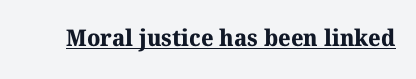
The image shows 23 px bold type; set normal letter spacing, underlined.
